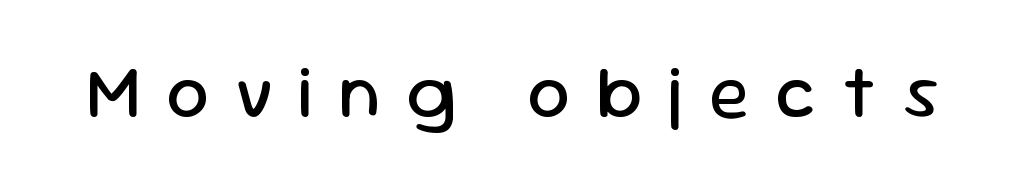
Q: Is the text bold? A: No.
Q: Is the text italic (slanted)? A: No, it is upright.
Q: Is the typeface a serif or a sans-serif typeface? A: Sans-serif.
Q: Is the text underlined? A: No.
Q: Is the spacing between letters normal or unusually wide? A: Unusually wide.
Q: Width (condensed, normal, or wide)? A: Normal.
Q: Stroke contrast? A: Low.
Q: x-height? A: Medium.
Q: Monospaced? A: No.
